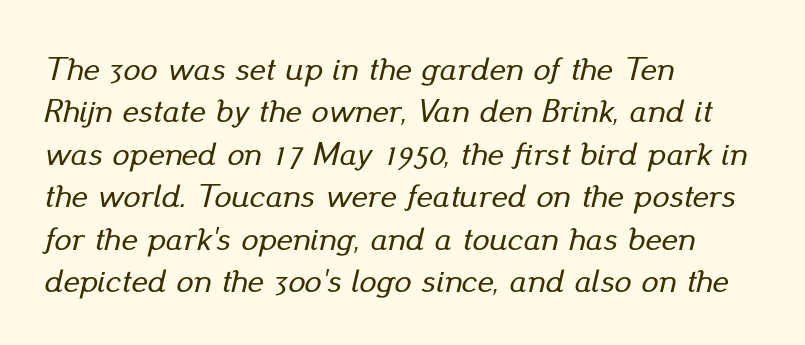
Q: Is the text italic (slanted)? A: Yes, it leans right by about 13 degrees.
Q: Is the text underlined? A: No.
Q: How is the paragraph aligned? A: Left-aligned.
Q: Is the spacing between letters normal or unusually wide? A: Normal.
Q: Is the spacing between lines tight, normal or loose? A: Normal.
Q: Width (condensed, normal, or wide)? A: Normal.
Q: Stroke contrast? A: Low.
Q: x-height? A: Small.
Q: Monospaced? A: No.
